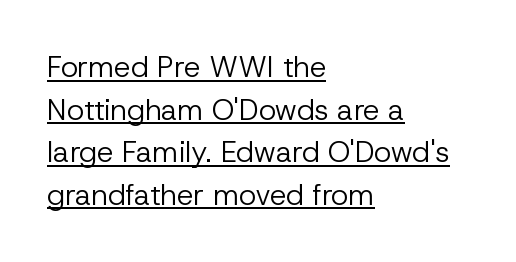
Q: Is the text bold? A: No.
Q: Is the text italic (slanted)? A: No, it is upright.
Q: Is the typeface a serif or a sans-serif typeface? A: Sans-serif.
Q: Is the text underlined? A: Yes.
Q: How is the paragraph aligned? A: Left-aligned.
Q: Is the spacing between letters normal or unusually wide? A: Normal.
Q: Is the spacing between lines tight, normal or loose? A: Normal.
Q: Width (condensed, normal, or wide)? A: Normal.
Q: Stroke contrast? A: Low.
Q: x-height? A: Medium.
Q: Monospaced? A: No.
